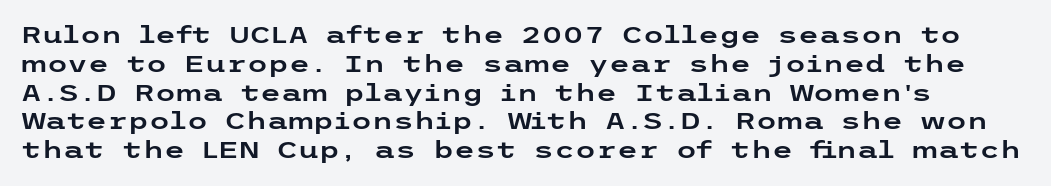
The image shows 24 px text type, upright; set line spacing 1.2x, normal letter spacing, not underlined.
